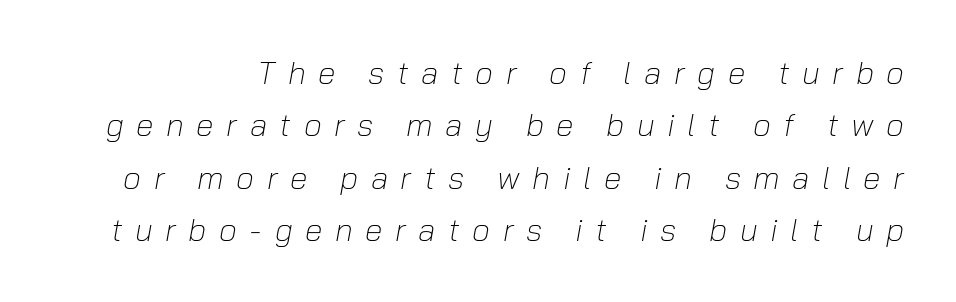
Q: Is the text bold? A: No.
Q: Is the text italic (slanted)? A: Yes, it leans right by about 10 degrees.
Q: Is the text underlined? A: No.
Q: Is the spacing between letters normal or unusually wide? A: Unusually wide.
Q: Is the spacing between lines tight, normal or loose? A: Normal.
Q: Width (condensed, normal, or wide)? A: Normal.
Q: Stroke contrast? A: Low.
Q: x-height? A: Medium.
Q: Monospaced? A: No.
